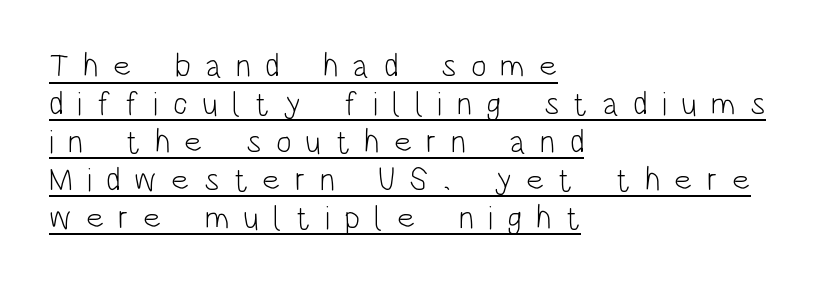
{"serif": "no", "italic": "no", "bold": "no", "weight": "light", "width": "condensed", "stroke_contrast": "low", "x_height": "large", "monospaced": "no", "underline": "yes", "align": "left", "line_spacing": "tight", "line_spacing_ratio": 1.15, "letter_spacing": "wide", "letter_spacing_em": 0.43, "glyph_px": 33}
